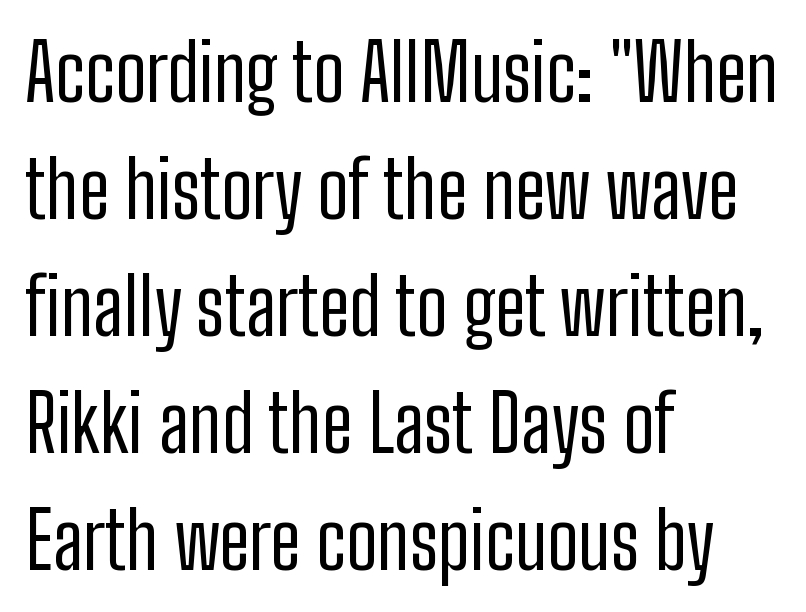
Each new line begins a customary step beneath the previous one. Notice how the passage keeps a crisp vertical edge on the left only. Tracking here is standard; glyphs follow each other at the usual distance. Bare-footed words on every line.
